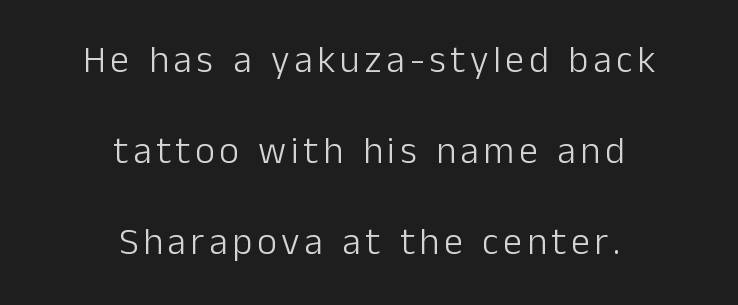
Q: Is the text bold? A: No.
Q: Is the text italic (slanted)? A: No, it is upright.
Q: Is the typeface a serif or a sans-serif typeface? A: Sans-serif.
Q: Is the text underlined? A: No.
Q: How is the paragraph aligned? A: Centered.
Q: Is the spacing between lines tight, normal or loose? A: Loose.
Q: Width (condensed, normal, or wide)? A: Normal.
Q: Stroke contrast? A: Low.
Q: x-height? A: Medium.
Q: Monospaced? A: No.
